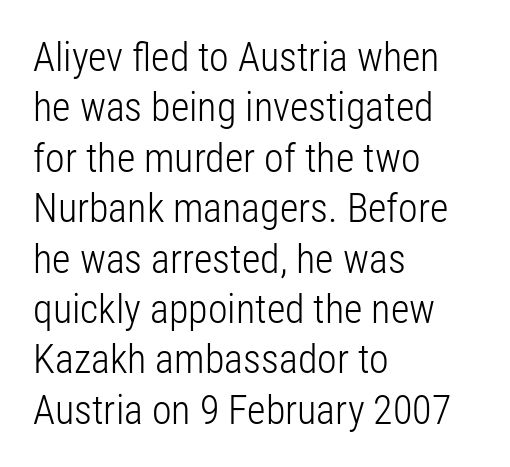
Q: Is the text bold? A: No.
Q: Is the text italic (slanted)? A: No, it is upright.
Q: Is the typeface a serif or a sans-serif typeface? A: Sans-serif.
Q: Is the text underlined? A: No.
Q: How is the paragraph aligned? A: Left-aligned.
Q: Is the spacing between letters normal or unusually wide? A: Normal.
Q: Is the spacing between lines tight, normal or loose? A: Normal.
Q: Width (condensed, normal, or wide)? A: Condensed.
Q: Stroke contrast? A: Low.
Q: x-height? A: Medium.
Q: Monospaced? A: No.
